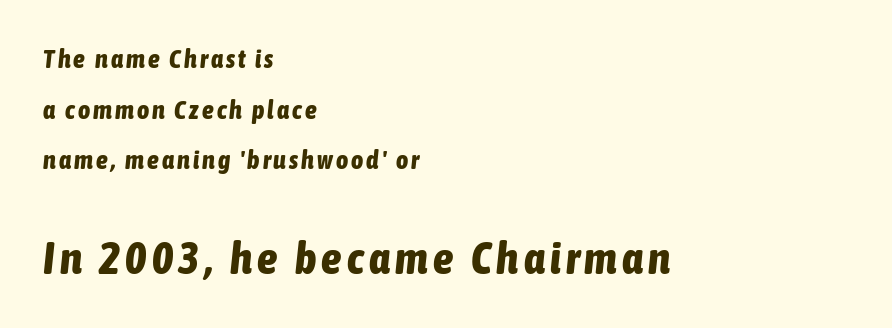
An italicized treatment has been applied to the whole sample. Scale increases going downward across the two blocks. Line beginnings align vertically; line endings do not. Reading down the column, the eye jumps a long way to each next line.
